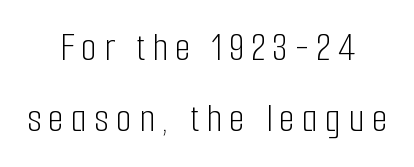
The image shows 41 px light, condensed sans-serif type, upright; set centered, line spacing 1.73x, not underlined; low stroke contrast and a medium x-height.
